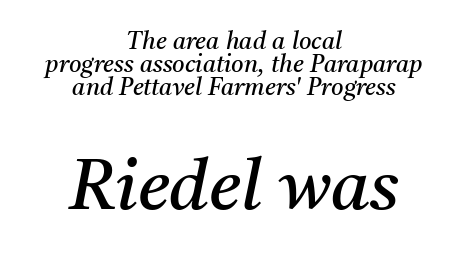
Q: Is the text bold? A: No.
Q: Is the text italic (slanted)? A: Yes, it leans right by about 11 degrees.
Q: Is the typeface a serif or a sans-serif typeface? A: Serif.
Q: Is the text underlined? A: No.
Q: How is the paragraph aligned? A: Centered.
Q: Is the spacing between letters normal or unusually wide? A: Normal.
Q: Is the spacing between lines tight, normal or loose? A: Tight.
Q: Which block of text is set in a larger size, the first (top) or the second (bottom)? A: The second (bottom) one.
Q: Width (condensed, normal, or wide)? A: Normal.
Q: Stroke contrast? A: Medium.
Q: x-height? A: Medium.
Q: Monospaced? A: No.
